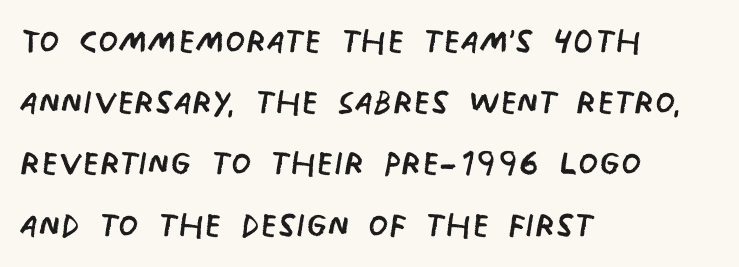
The image shows 46 px regular-weight, condensed sans-serif type; set left-aligned, normal line spacing (1.33x), normal letter spacing, not underlined; low stroke contrast and a large x-height.
